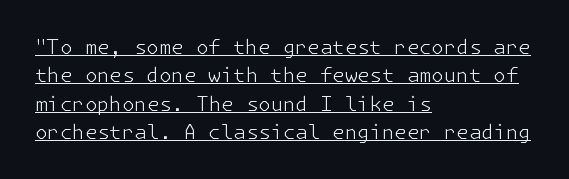
Q: Is the text bold? A: No.
Q: Is the text italic (slanted)? A: No, it is upright.
Q: Is the text underlined? A: Yes.
Q: How is the paragraph aligned? A: Left-aligned.
Q: Is the spacing between letters normal or unusually wide? A: Normal.
Q: Is the spacing between lines tight, normal or loose? A: Normal.
